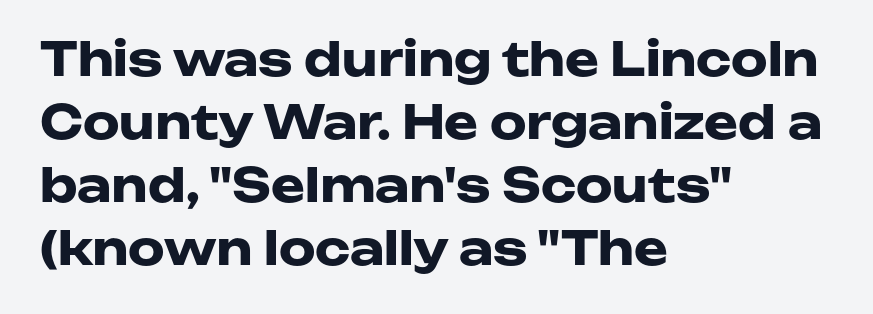
{"serif": "no", "italic": "no", "bold": "yes", "weight": "heavy", "width": "wide", "stroke_contrast": "low", "x_height": "medium", "monospaced": "no", "underline": "no", "align": "left", "line_spacing": "normal", "line_spacing_ratio": 1.37, "letter_spacing": "normal", "letter_spacing_em": 0.0, "glyph_px": 46}
